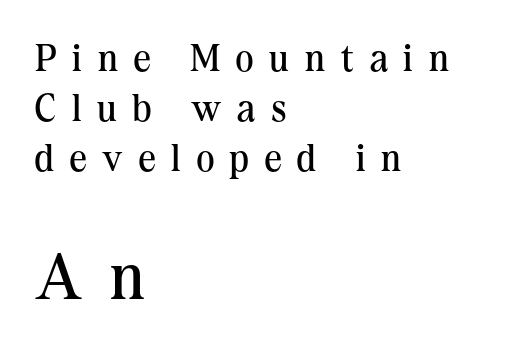
A bare baseline throughout the passage. The emphasis by scale lands on block number two, below. Caption: face not bold, strokes unweighted. The lines are quadded left. Each letter keeps its own natural width here, so spacing adapts to shape. You could only call the tracking loose — the letters float apart.
